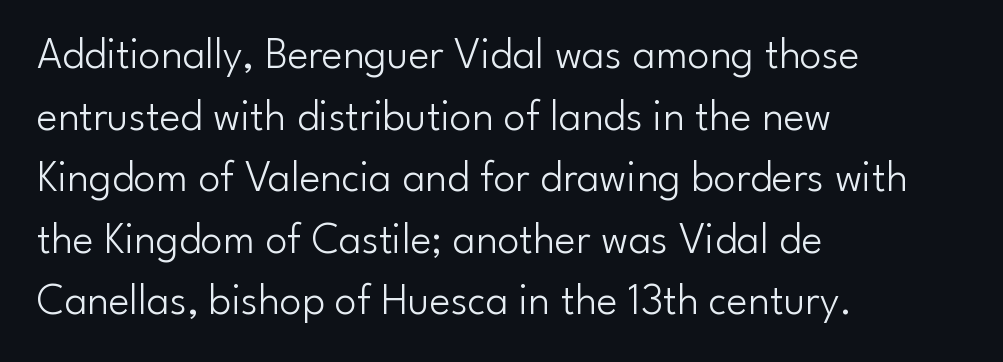
{"serif": "no", "italic": "no", "bold": "no", "weight": "light", "width": "normal", "stroke_contrast": "low", "x_height": "small", "monospaced": "no", "underline": "no", "align": "left", "line_spacing": "normal", "line_spacing_ratio": 1.4, "letter_spacing": "normal", "letter_spacing_em": 0.0, "glyph_px": 44}
